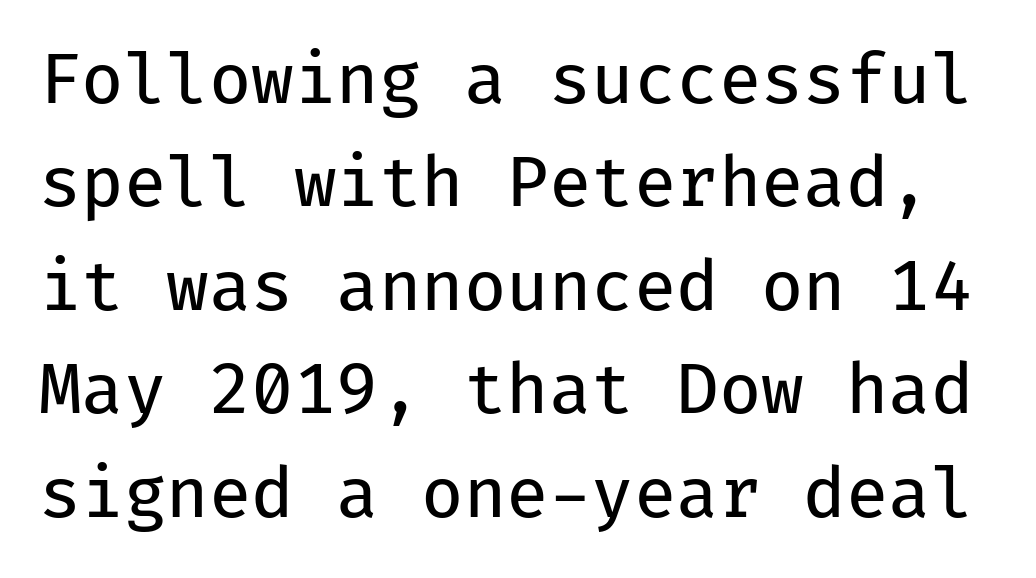
The image shows 69 px regular-weight sans-serif type, upright, monospaced; set normal line spacing (1.5x), normal letter spacing, not underlined; low stroke contrast and a medium x-height.
